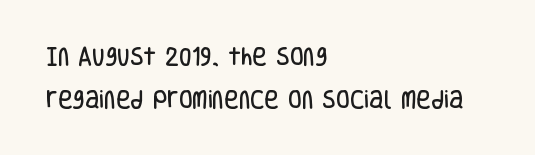
The typesetter chose a ragged-right arrangement here. The type sits square on the baseline with zero lean. The words here are not underlined. Glyph-to-glyph distance matches everyday printed text.
